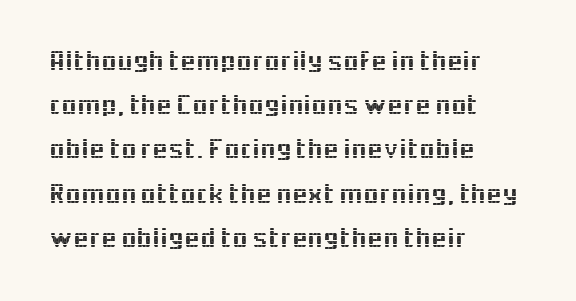
Q: Is the text italic (slanted)? A: No, it is upright.
Q: Is the typeface a serif or a sans-serif typeface? A: Sans-serif.
Q: Is the text underlined? A: No.
Q: How is the paragraph aligned? A: Left-aligned.
Q: Is the spacing between letters normal or unusually wide? A: Normal.
Q: Is the spacing between lines tight, normal or loose? A: Normal.
Q: Width (condensed, normal, or wide)? A: Normal.
Q: x-height? A: Medium.
Q: Monospaced? A: No.
